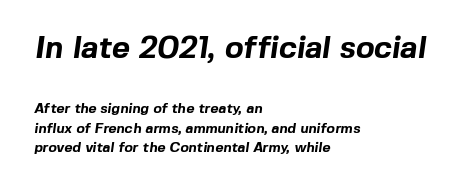
The image shows 31 px bold sans-serif type; set left-aligned, normal line spacing (1.4x), normal letter spacing, not underlined; the first (top) block is 2.21x larger; a medium x-height.
